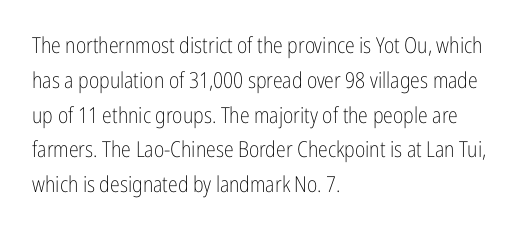
The image shows 22 px text type, upright; set left-aligned, normal line spacing (1.58x), normal letter spacing, not underlined.
